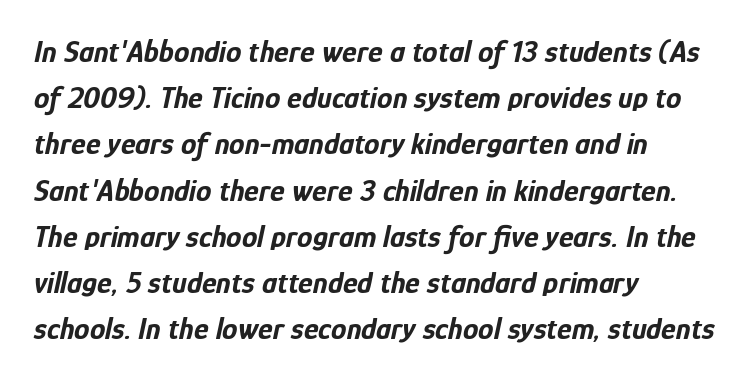
{"italic": "yes", "lean": "right", "slant_degrees": 12, "bold": "yes", "weight": "bold", "width": "condensed", "stroke_contrast": "low", "x_height": "medium", "monospaced": "no", "underline": "no", "align": "left", "line_spacing": "normal", "line_spacing_ratio": 1.49, "letter_spacing": "normal", "letter_spacing_em": 0.0, "glyph_px": 31}
